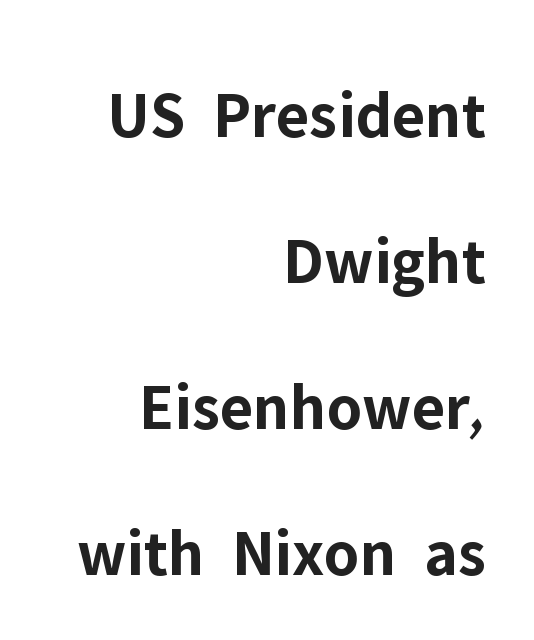
The image shows 67 px bold sans-serif type, upright; set right-aligned, loose line spacing (2.18x), normal letter spacing, not underlined; low stroke contrast and a medium x-height.
